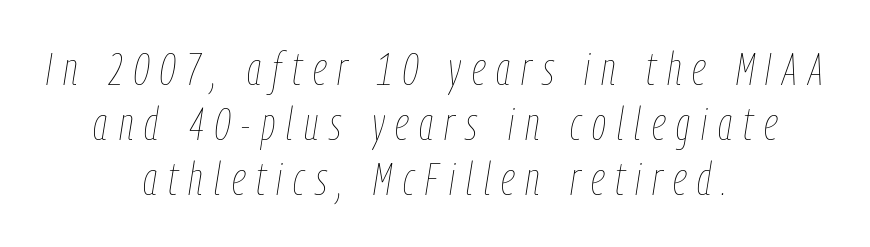
The paragraph shown floats in the horizontal middle. The space beneath each line is pristine and unruled. Substantial extra tracking has been applied to these lines. Counters stay open thanks to moderate or lighter strokes.
